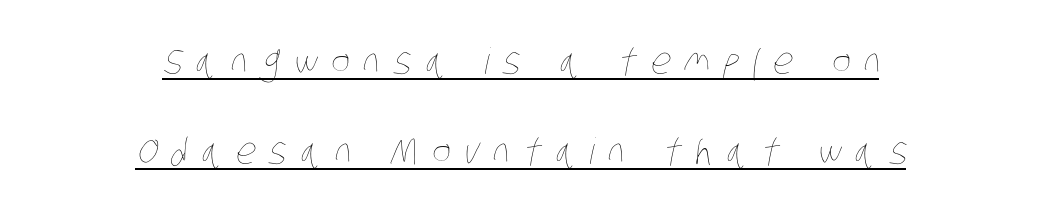
The image shows 36 px thin, condensed type; set centered, loose line spacing (2.5x), unusually wide letter spacing (+0.38 em), underlined; low stroke contrast and a large x-height.
